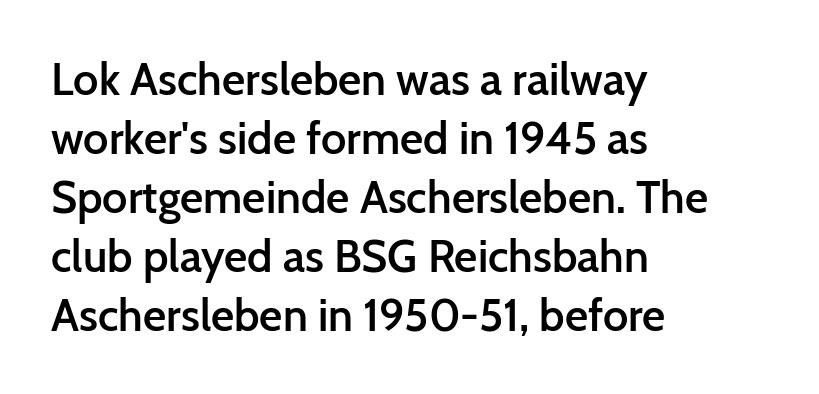
These lines sit exactly where default settings would place them. These lines were composed using upright roman letters. Think of a printed novel: that variable character pitch is what you see here. Type without underlining. The strokes are fattened partway — semibold, not bold.
